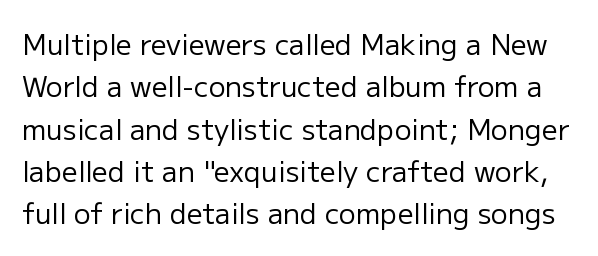
Examine the stroke ends and you'll find no serifs. The line-height multiplier appears to be the usual default. Type without underlining. Compared with typical body copy, the letter spacing here is the same.
